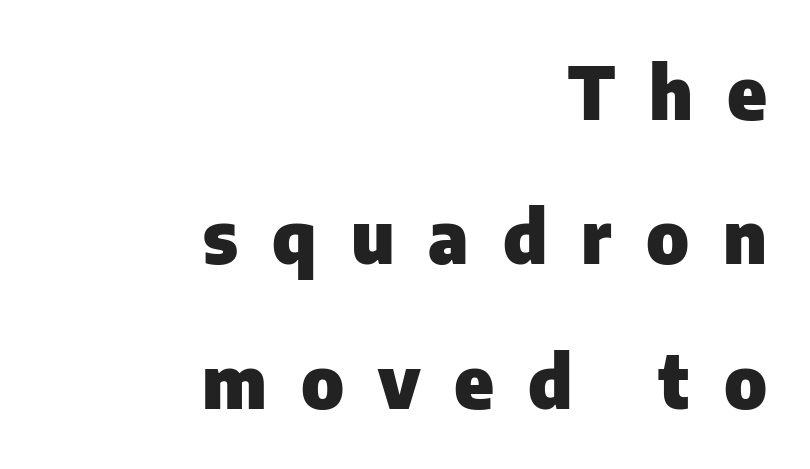
The image shows 74 px heavy sans-serif type, upright; set right-aligned, loose line spacing (1.95x), unusually wide letter spacing (+0.46 em), not underlined; low stroke contrast and a medium x-height.
